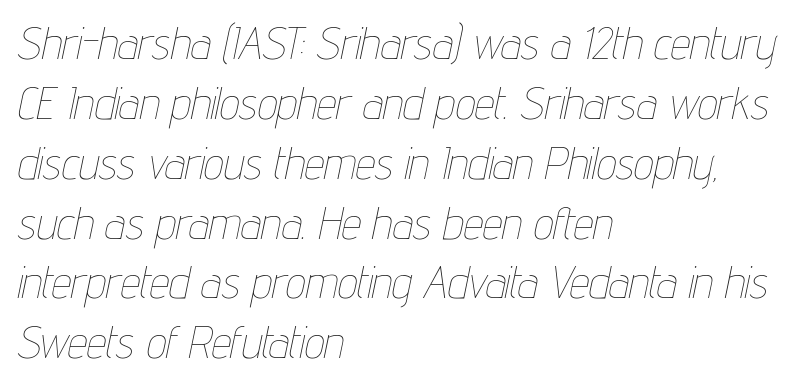
{"italic": "yes", "lean": "right", "slant_degrees": 12, "bold": "no", "weight": "thin", "width": "condensed", "stroke_contrast": "low", "x_height": "medium", "monospaced": "no", "underline": "no", "align": "left", "line_spacing": "normal", "line_spacing_ratio": 1.36, "letter_spacing": "normal", "letter_spacing_em": 0.0, "glyph_px": 44}
